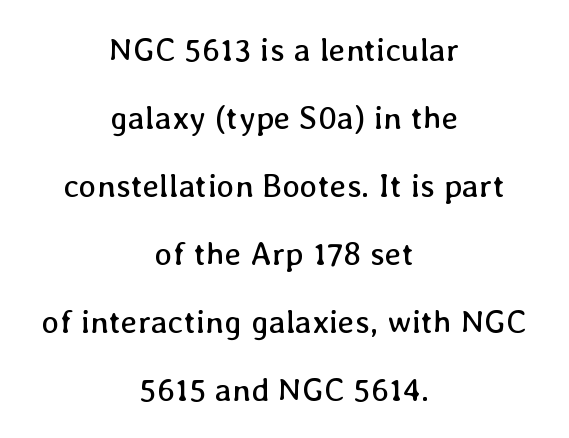
Does the lettering tilt? It doesn't — this is upright. Rule under the text: the space is simply empty. The typesetting does not lean heavy: it is not bold. Inter-character spacing is left at the font's built-in metrics. The rendering uses a large line-height, opening up the rows.
